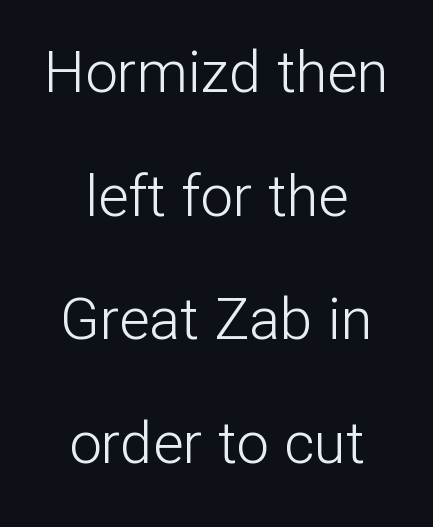
{"serif": "no", "italic": "no", "bold": "no", "weight": "light", "width": "normal", "stroke_contrast": "low", "x_height": "medium", "monospaced": "no", "underline": "no", "align": "center", "line_spacing": "loose", "line_spacing_ratio": 2.13, "letter_spacing": "normal", "letter_spacing_em": 0.0, "glyph_px": 58}
